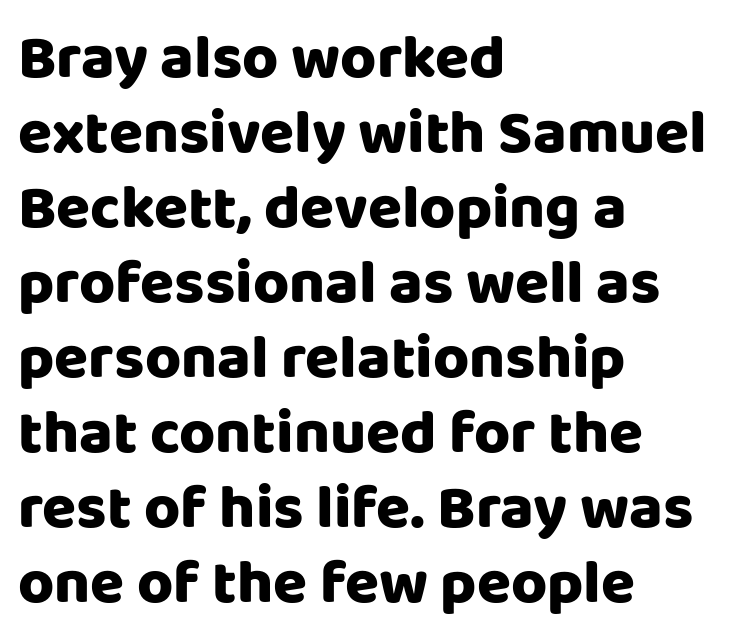
The letters advance in unequal steps, a hallmark of proportional type. Short and long lines alike share a common starting point at left. Quick note: not italic, upright. The passage shown is not underscored anywhere. The gaps between neighbouring characters are ordinary and unremarkable. No feet cap the strokes, marking this as sans-serif type.
